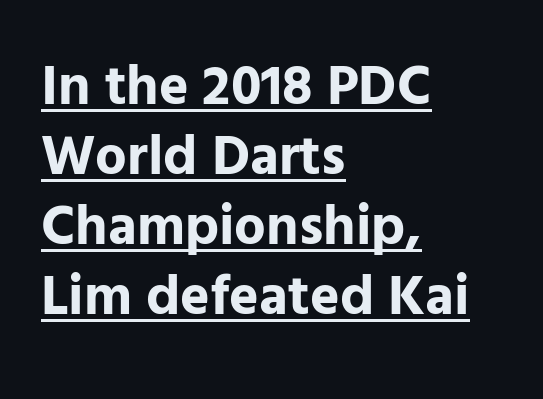
The image shows 56 px bold sans-serif type, upright; set left-aligned, normal line spacing (1.25x), normal letter spacing, underlined; low stroke contrast and a medium x-height.
